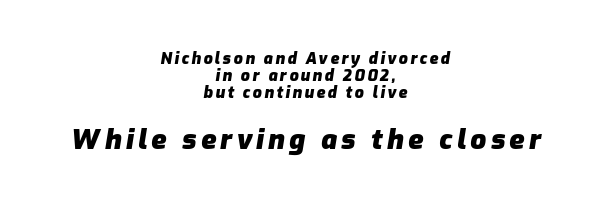
The image shows 28 px heavy type, italic (leaning right); set centered, tight line spacing (1.05x), not underlined; the second (bottom) block is 1.75x larger; low stroke contrast and a medium x-height.
